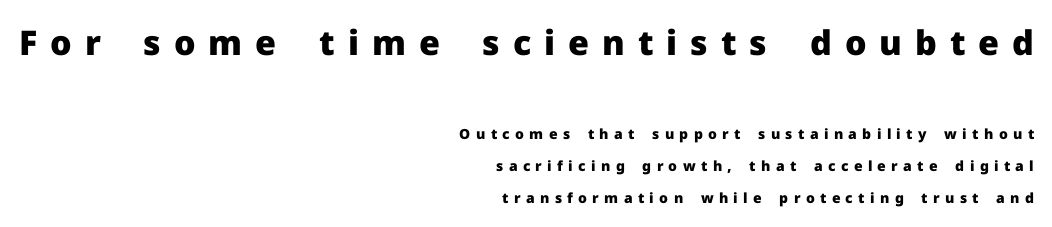
The image shows 34 px heavy sans-serif type, upright; set right-aligned, loose line spacing (2.31x), unusually wide letter spacing (+0.38 em), not underlined; the first (top) block is 2.43x larger; low stroke contrast and a medium x-height.
